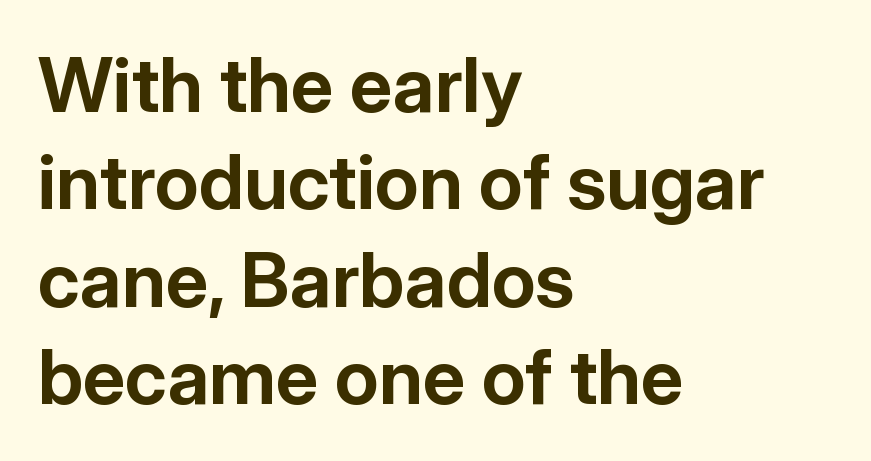
The image shows 76 px bold sans-serif type, upright; set left-aligned, normal line spacing (1.28x), normal letter spacing, not underlined; low stroke contrast and a medium x-height.
